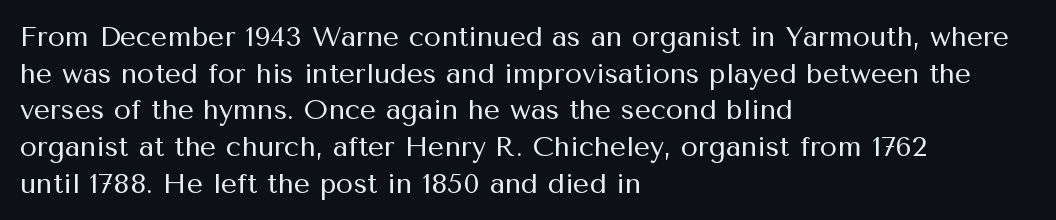
{"serif": "no", "italic": "no", "bold": "no", "weight": "regular", "width": "normal", "stroke_contrast": "medium", "x_height": "medium", "monospaced": "no", "underline": "no", "align": "left", "line_spacing": "normal", "line_spacing_ratio": 1.31, "letter_spacing": "normal", "letter_spacing_em": 0.0, "glyph_px": 28}
